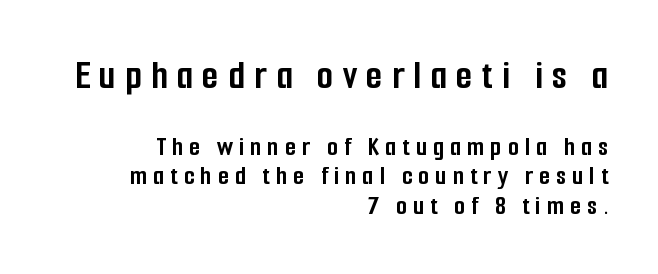
Only glyphs here, with clear space below each row. These lines are rendered in a variable-pitch font. Where is the straight margin? On the right. The lettering stays uniformly vertical, giving the passage a roman look. The glyphs have the mass of a bold cut.
